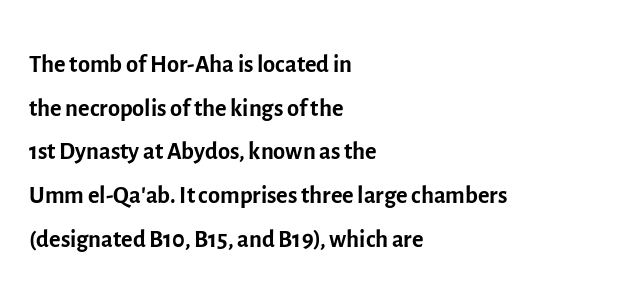
The image shows 35 px regular-weight sans-serif type, upright; set left-aligned, normal line spacing (1.25x), normal letter spacing, not underlined; a medium x-height.
